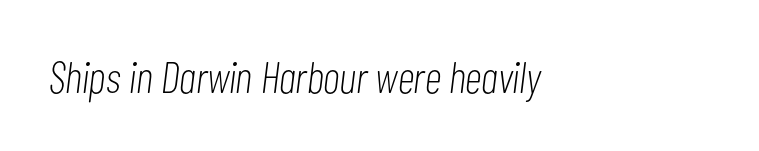
Q: Is the text bold? A: No.
Q: Is the text italic (slanted)? A: Yes, it leans right by about 7 degrees.
Q: Is the text underlined? A: No.
Q: How is the paragraph aligned? A: Left-aligned.
Q: Is the spacing between letters normal or unusually wide? A: Normal.
Q: Width (condensed, normal, or wide)? A: Condensed.
Q: Stroke contrast? A: Low.
Q: x-height? A: Medium.
Q: Monospaced? A: No.
